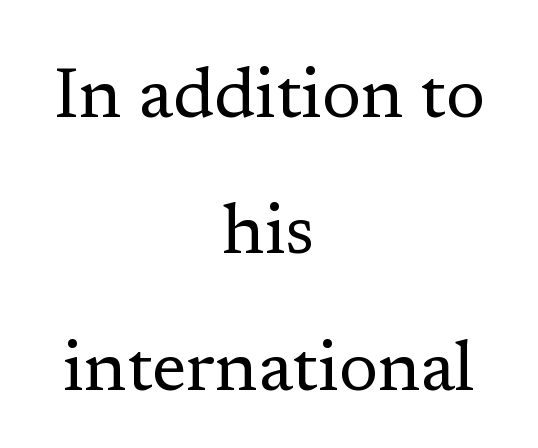
No italicization has been applied; the sample stays upright. Classification — serif. A typesetter would call this proportional, since set widths differ per character. The space beneath each line is pristine and unruled.
